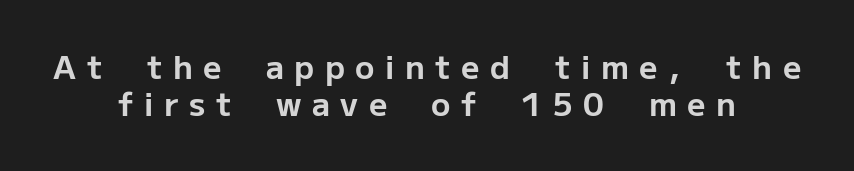
{"serif": "no", "italic": "no", "bold": "yes", "weight": "bold", "width": "normal", "stroke_contrast": "low", "x_height": "medium", "monospaced": "no", "underline": "no", "align": "center", "line_spacing_ratio": 1.16, "letter_spacing": "wide", "letter_spacing_em": 0.33, "glyph_px": 32}
